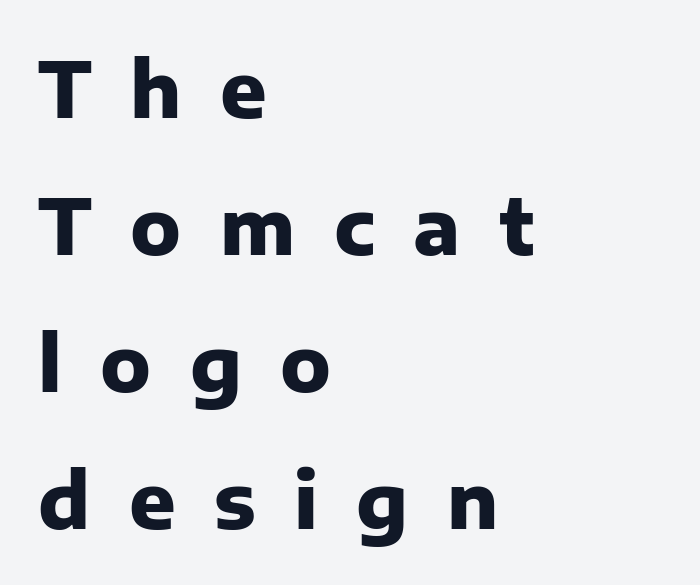
Emphasis by weight is at full strength: bold. Here the designer chose a conventional face with non-uniform glyph widths. Nothing sits at the stroke ends, so this counts as sans-serif. The tracking reads as deliberately expanded to a designer's eye. The space beneath each line is pristine and unruled. The lettering stays uniformly vertical, giving the passage a roman look.
